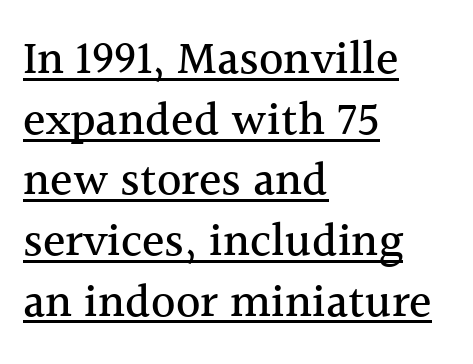
Varying glyph widths throughout — classic text-font behaviour. Every stem runs plumb, perpendicular to the baseline. If you measured baseline to baseline, you'd find a middling distance. The passage shown is typeset with a serif family.
